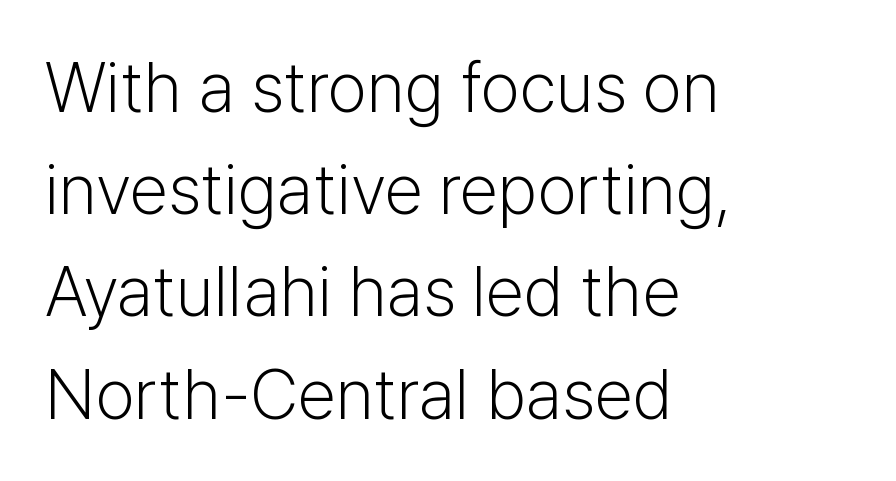
The setting favours the left margin, as ordinary paragraphs usually do. Each word holds together tightly as a unit, with standard inter-letter gaps. The typesetting does not lean heavy: it is not bold. One glance says typical: line gaps are just what's usual. Descenders are the only things crossing below the line. A roman cut, with each character standing at attention.
